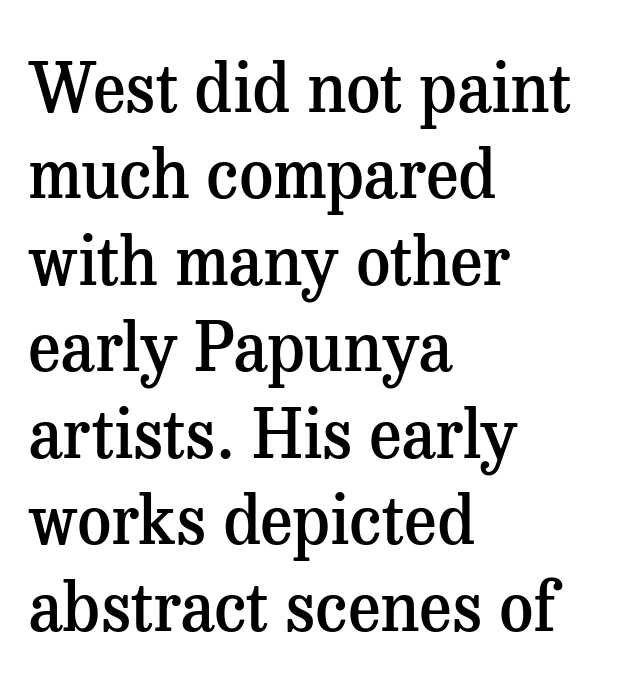
{"serif": "yes", "italic": "no", "bold": "semi", "weight": "semibold", "width": "normal", "stroke_contrast": "medium", "x_height": "medium", "monospaced": "no", "underline": "no", "align": "left", "line_spacing": "normal", "line_spacing_ratio": 1.29, "letter_spacing": "normal", "letter_spacing_em": 0.0, "glyph_px": 67}
